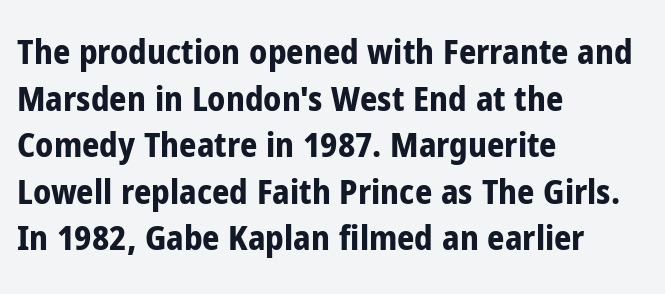
The letters are bold, with thick, heavy strokes. The zone under the glyphs is completely vacant. Leftover space on each line is placed entirely after the last word. Does the type have serifs? No, each stem ends abruptly.
